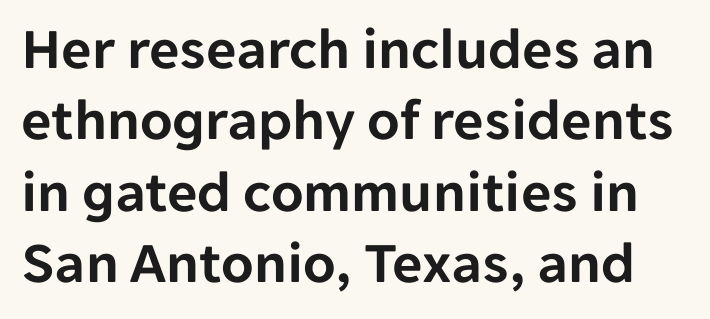
The image shows 59 px sans-serif type, upright; set line spacing 1.21x, normal letter spacing, not underlined; low stroke contrast and a medium x-height.
